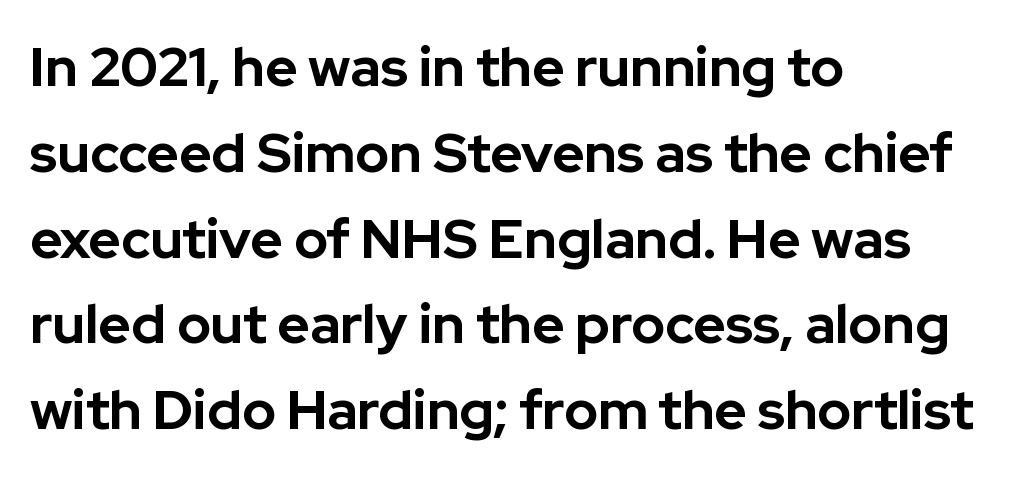
The image shows 55 px bold sans-serif type, upright; set left-aligned, normal line spacing (1.56x), normal letter spacing, not underlined; low stroke contrast and a medium x-height.
